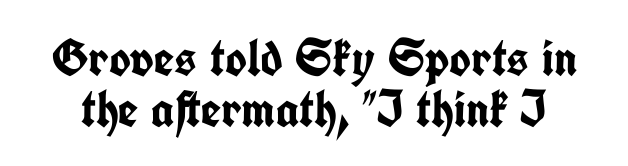
{"serif": "no", "italic": "no", "bold": "yes", "weight": "semibold", "width": "condensed", "stroke_contrast": "low", "x_height": "medium", "monospaced": "no", "underline": "no", "line_spacing": "tight", "line_spacing_ratio": 0.98, "letter_spacing": "normal", "letter_spacing_em": 0.0, "glyph_px": 52}
